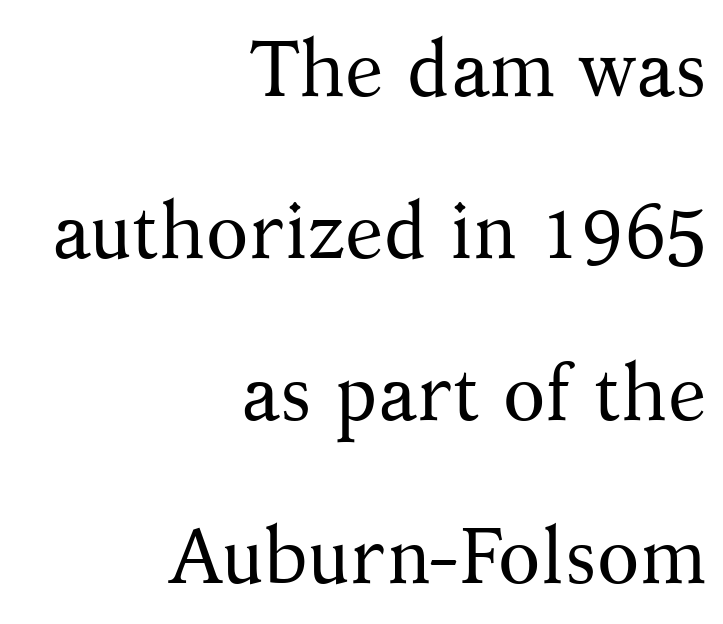
Q: Is the text bold? A: No.
Q: Is the text italic (slanted)? A: No, it is upright.
Q: Is the typeface a serif or a sans-serif typeface? A: Serif.
Q: Is the text underlined? A: No.
Q: How is the paragraph aligned? A: Right-aligned.
Q: Is the spacing between letters normal or unusually wide? A: Normal.
Q: Is the spacing between lines tight, normal or loose? A: Loose.
Q: Width (condensed, normal, or wide)? A: Normal.
Q: Stroke contrast? A: Medium.
Q: x-height? A: Medium.
Q: Monospaced? A: No.
